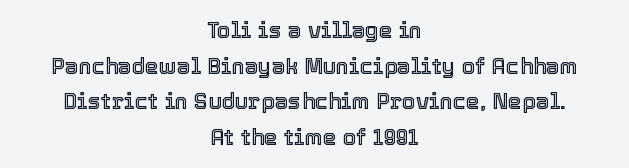
The image shows 22 px text type, upright; set centered, normal line spacing (1.62x), normal letter spacing, not underlined.
